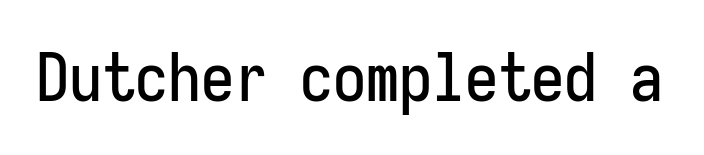
{"serif": "no", "italic": "no", "width": "condensed", "stroke_contrast": "low", "x_height": "medium", "monospaced": "yes", "underline": "no", "letter_spacing": "normal", "letter_spacing_em": 0.0, "glyph_px": 66}
